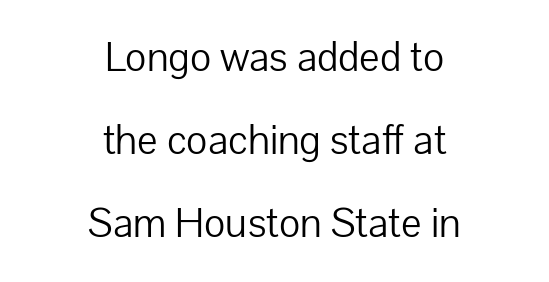
The image shows 43 px light sans-serif type, upright; set centered, loose line spacing (1.93x), normal letter spacing, not underlined; low stroke contrast and a medium x-height.
